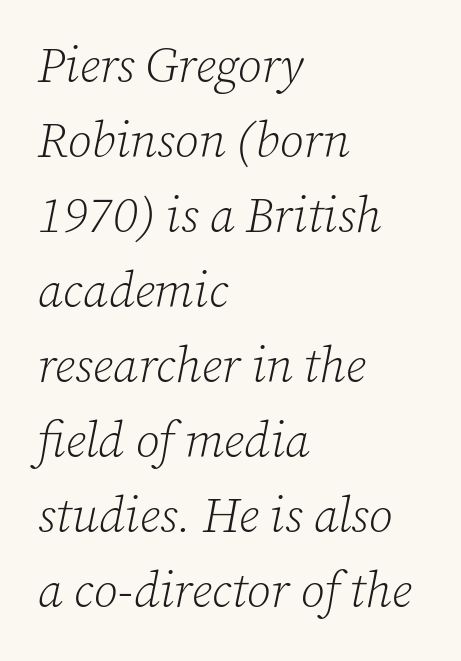
The image shows 49 px light serif type, italic (leaning right); set left-aligned, normal line spacing (1.53x), normal letter spacing, not underlined; low stroke contrast and a medium x-height.
